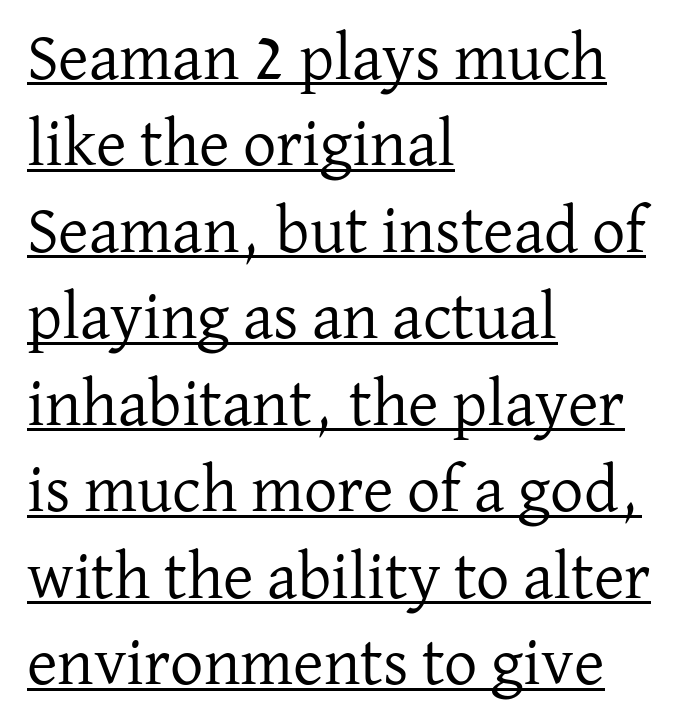
Q: Is the text bold? A: No.
Q: Is the text italic (slanted)? A: No, it is upright.
Q: Is the typeface a serif or a sans-serif typeface? A: Serif.
Q: Is the text underlined? A: Yes.
Q: How is the paragraph aligned? A: Left-aligned.
Q: Is the spacing between letters normal or unusually wide? A: Normal.
Q: Is the spacing between lines tight, normal or loose? A: Normal.
Q: Width (condensed, normal, or wide)? A: Normal.
Q: Stroke contrast? A: Low.
Q: x-height? A: Medium.
Q: Monospaced? A: No.
